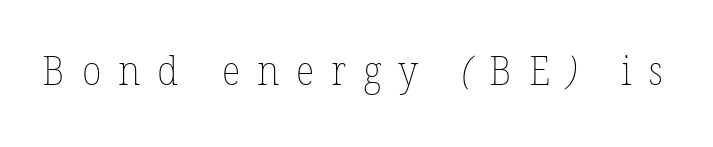
What stands out about the letter spacing? Its width — letters are far apart. Quick note: underline off. Think standard paragraph weight, or any step lighter than that. Do the characters align in a grid? No, the font is proportional.
